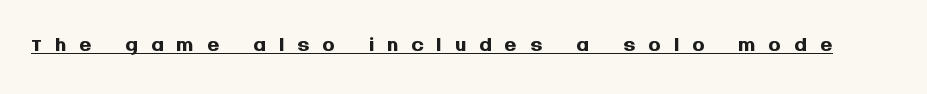
{"serif": "no", "italic": "no", "bold": "yes", "weight": "semibold", "width": "normal", "stroke_contrast": "medium", "x_height": "large", "monospaced": "no", "underline": "yes", "letter_spacing": "wide", "letter_spacing_em": 0.41, "glyph_px": 31}
